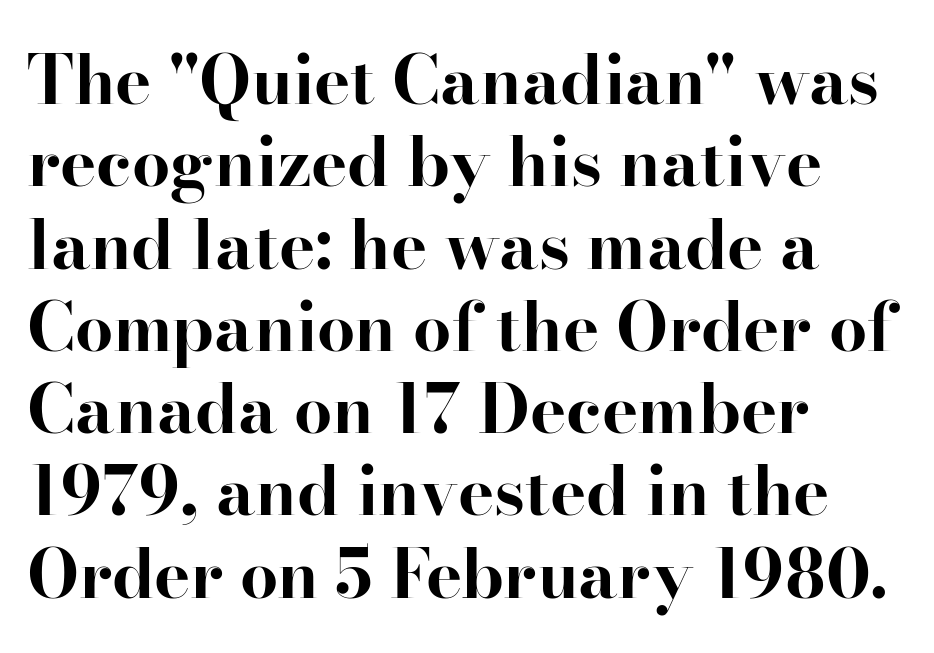
Q: Is the text bold? A: Yes.
Q: Is the text italic (slanted)? A: No, it is upright.
Q: Is the typeface a serif or a sans-serif typeface? A: Serif.
Q: Is the text underlined? A: No.
Q: How is the paragraph aligned? A: Left-aligned.
Q: Is the spacing between letters normal or unusually wide? A: Normal.
Q: Width (condensed, normal, or wide)? A: Normal.
Q: Stroke contrast? A: High.
Q: x-height? A: Small.
Q: Monospaced? A: No.
